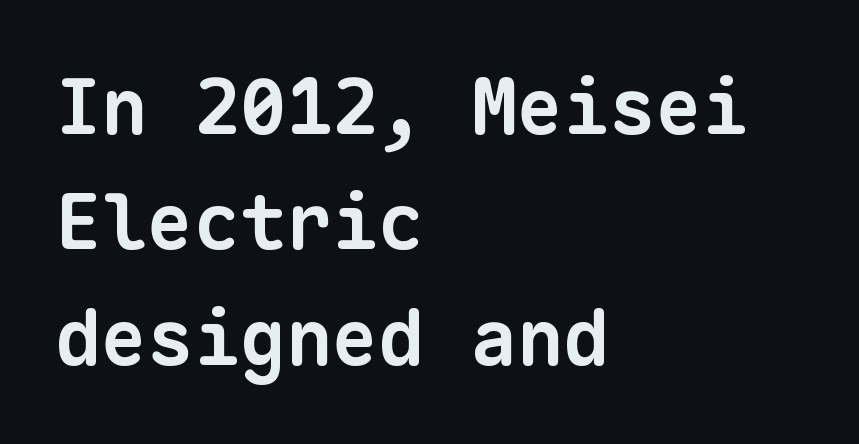
The image shows 77 px bold sans-serif type, monospaced; set left-aligned, normal line spacing (1.5x), normal letter spacing, not underlined; low stroke contrast and a medium x-height.
